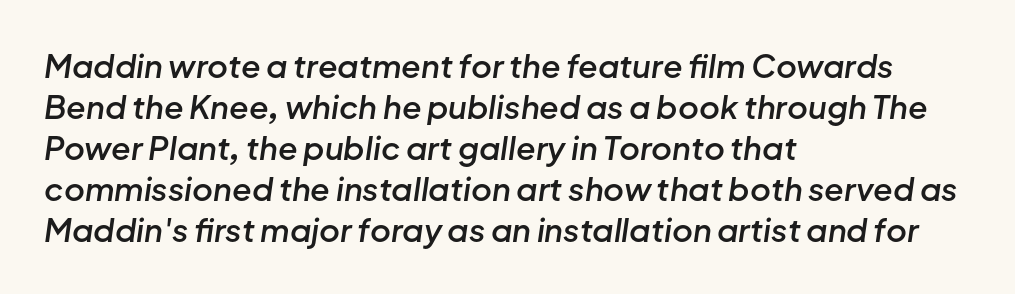
Compared with an ordinary text face, these strokes are moderately heavier — a semibold. If you drew a line through each stem, it would be angled. You could call the tracking neutral — neither tight nor loose. The passage is arranged the way most books set body copy — flush left. In terms of leading, this rendering sits right in the middle.
